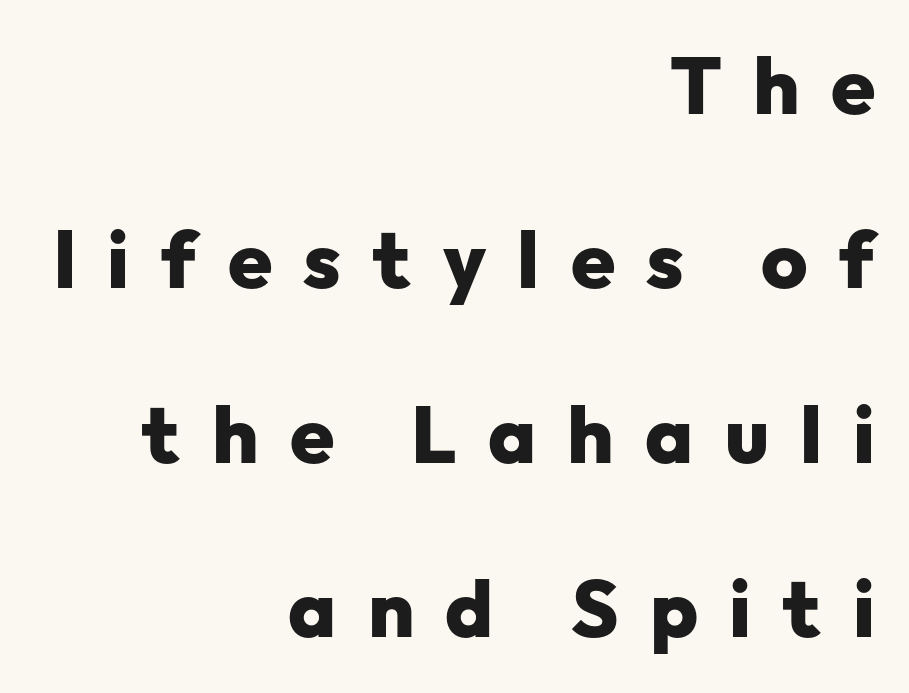
This sample has the flowing, uneven cadence of proportional lettering. The type family on display is of the sans-serif kind. The font is running at its bold setting. The specimen reads as upright at a glance. The words here are not underlined.
